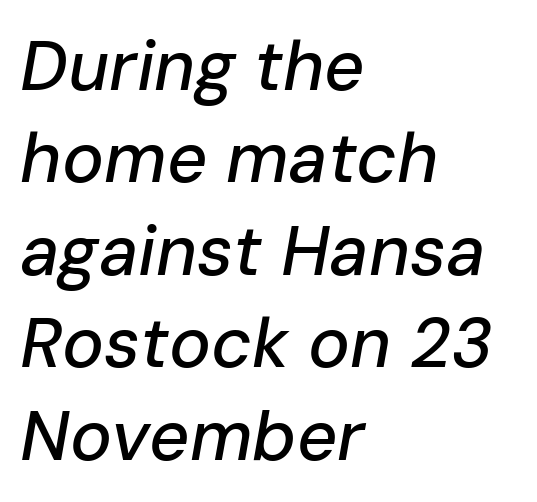
Q: Is the text italic (slanted)? A: Yes, it leans right by about 10 degrees.
Q: Is the text underlined? A: No.
Q: How is the paragraph aligned? A: Left-aligned.
Q: Is the spacing between letters normal or unusually wide? A: Normal.
Q: Is the spacing between lines tight, normal or loose? A: Normal.
Q: Width (condensed, normal, or wide)? A: Normal.
Q: Stroke contrast? A: Low.
Q: x-height? A: Medium.
Q: Monospaced? A: No.
